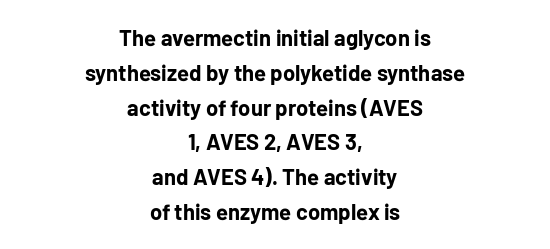
{"italic": "no", "bold": "yes", "underline": "no", "align": "center", "line_spacing": "normal", "line_spacing_ratio": 1.58, "letter_spacing": "normal", "letter_spacing_em": 0.0, "glyph_px": 22}
